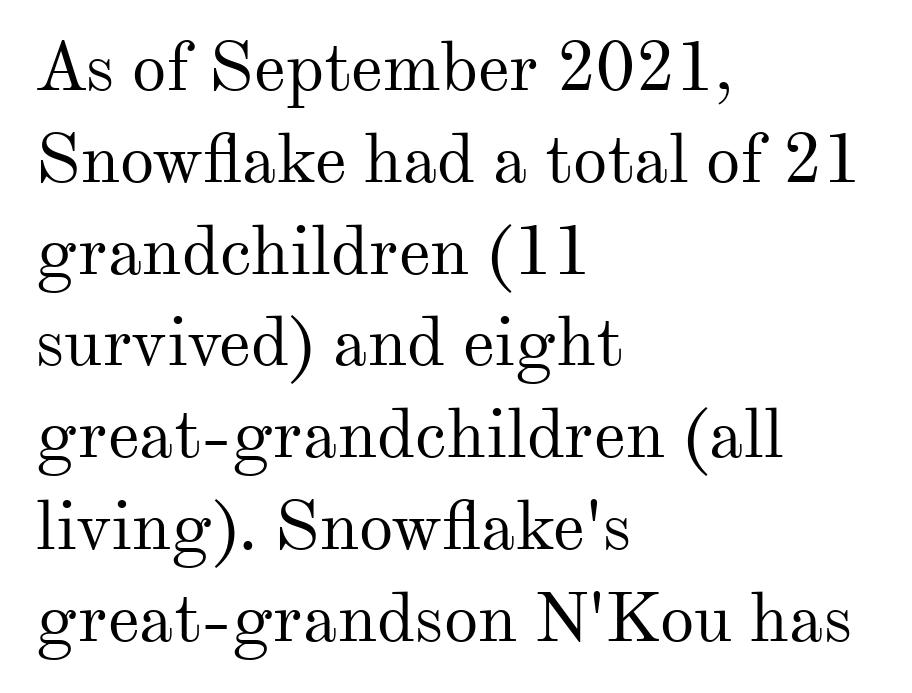
The image shows 69 px regular-weight serif type, upright; set left-aligned, normal line spacing (1.33x), normal letter spacing, not underlined; medium stroke contrast and a small x-height.
